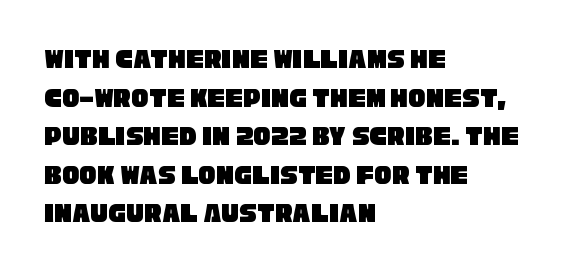
Q: Is the typeface a serif or a sans-serif typeface? A: Sans-serif.
Q: Is the text underlined? A: No.
Q: How is the paragraph aligned? A: Left-aligned.
Q: Is the spacing between letters normal or unusually wide? A: Normal.
Q: Is the spacing between lines tight, normal or loose? A: Normal.
Q: Width (condensed, normal, or wide)? A: Condensed.
Q: Stroke contrast? A: Low.
Q: x-height? A: Large.
Q: Monospaced? A: No.
